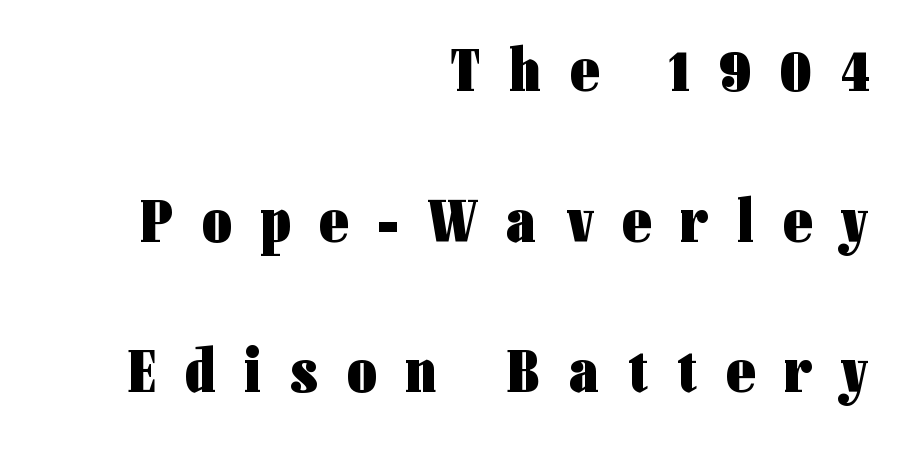
Q: Is the text bold? A: Yes.
Q: Is the text italic (slanted)? A: No, it is upright.
Q: Is the typeface a serif or a sans-serif typeface? A: Sans-serif.
Q: Is the text underlined? A: No.
Q: How is the paragraph aligned? A: Right-aligned.
Q: Is the spacing between letters normal or unusually wide? A: Unusually wide.
Q: Is the spacing between lines tight, normal or loose? A: Loose.
Q: Width (condensed, normal, or wide)? A: Condensed.
Q: Stroke contrast? A: Low.
Q: x-height? A: Medium.
Q: Monospaced? A: No.
